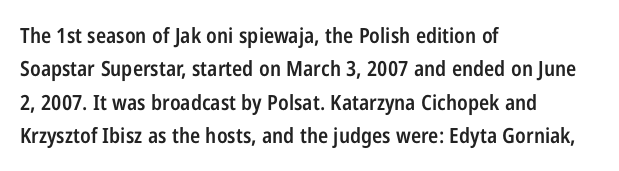
Q: Is the text bold? A: Semi-bold.
Q: Is the text italic (slanted)? A: No, it is upright.
Q: Is the text underlined? A: No.
Q: How is the paragraph aligned? A: Left-aligned.
Q: Is the spacing between letters normal or unusually wide? A: Normal.
Q: Is the spacing between lines tight, normal or loose? A: Normal.
